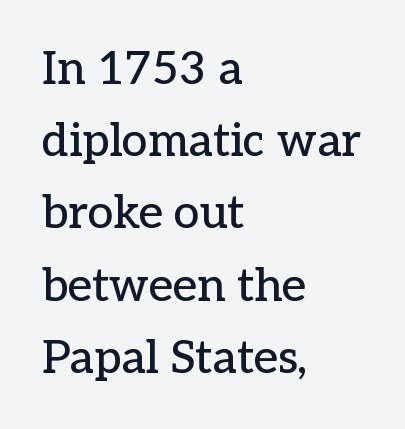
The image shows 46 px serif type, upright; set left-aligned, normal line spacing (1.57x), normal letter spacing, not underlined; low stroke contrast and a medium x-height.
